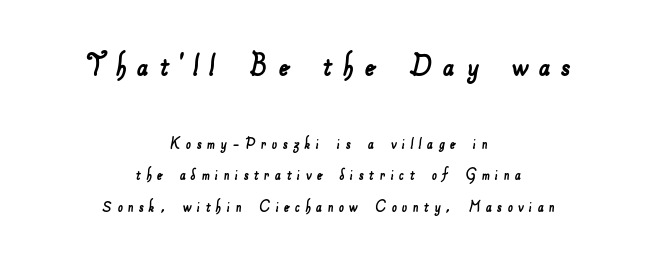
Check under the words: just untouched page. There is plenty of visible air inserted between adjacent glyphs. The designer gave the opening block more size than the closing block. Look at the bottom of the vertical strokes: they stop flat, with no serifs. Is this a fixed-width face? No — the glyphs have proportional, varying widths. Is the block centered? Yes — each line is placed symmetrically about the middle.
